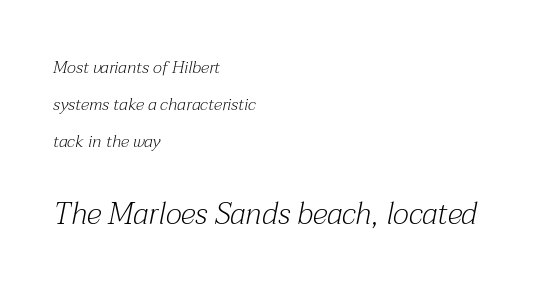
Q: Is the text bold? A: No.
Q: Is the text italic (slanted)? A: Yes, it leans right by about 12 degrees.
Q: Is the typeface a serif or a sans-serif typeface? A: Serif.
Q: Is the text underlined? A: No.
Q: How is the paragraph aligned? A: Left-aligned.
Q: Is the spacing between letters normal or unusually wide? A: Normal.
Q: Is the spacing between lines tight, normal or loose? A: Loose.
Q: Which block of text is set in a larger size, the first (top) or the second (bottom)? A: The second (bottom) one.
Q: Width (condensed, normal, or wide)? A: Normal.
Q: Stroke contrast? A: Medium.
Q: x-height? A: Medium.
Q: Monospaced? A: No.
